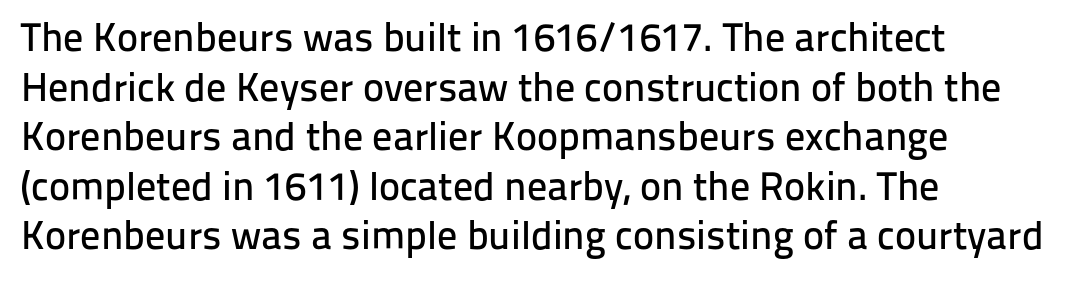
The passage shown is typed in a proportional face where columns would drift. Any mark beneath the type? The region is blank. The lines in this sample share a left origin and differ only in where they stop. Look at the bottom of the vertical strokes: they stop flat, with no serifs. Ascenders rise straight up at ninety degrees.
